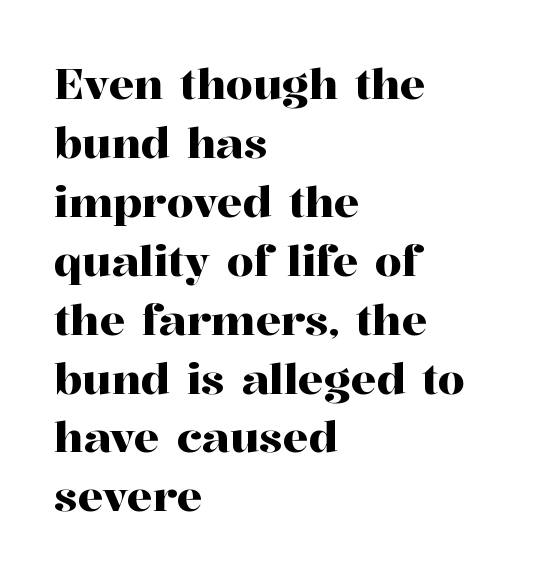
Line spacing here is normal. This sample has the flowing, uneven cadence of proportional lettering. The gap between lines stays unmarked. Students, note that the glyphs here touch the page at normal intervals.
